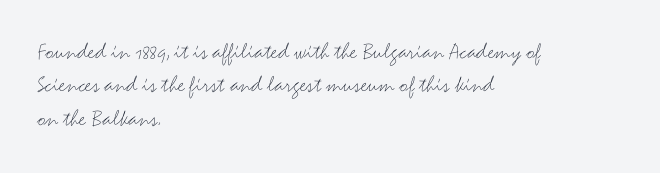
The letterforms sit at book weight or below. Tracking value appears to be zero — textbook default spacing. The passage shown stacks its lines at a standard gap. Is the block centered? No — it sits flush against the left margin. The foot of each line stays bare and open.
